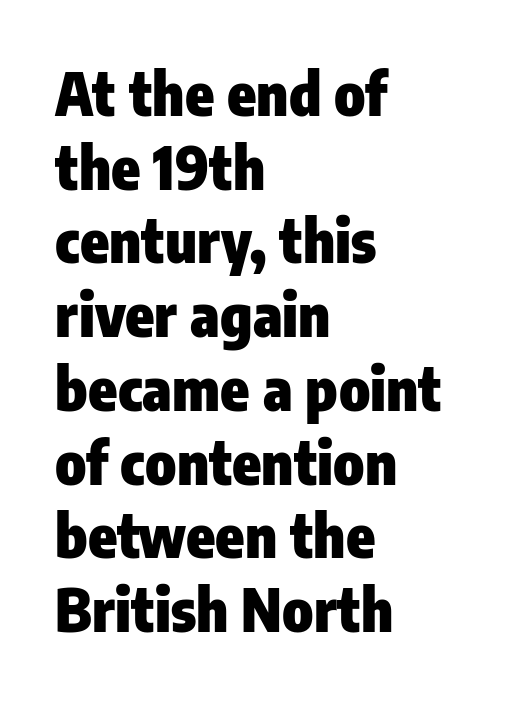
The block of text has a typical density, with ordinary space between rows. Reading down the block, your eye returns to a fixed left position each line. Compared with an ordinary text face, these strokes are far heavier — a full bold. When letters stand straight like this, we call the style roman or upright. This rendering employs a face without finishing strokes, i.e., a sans-serif.
